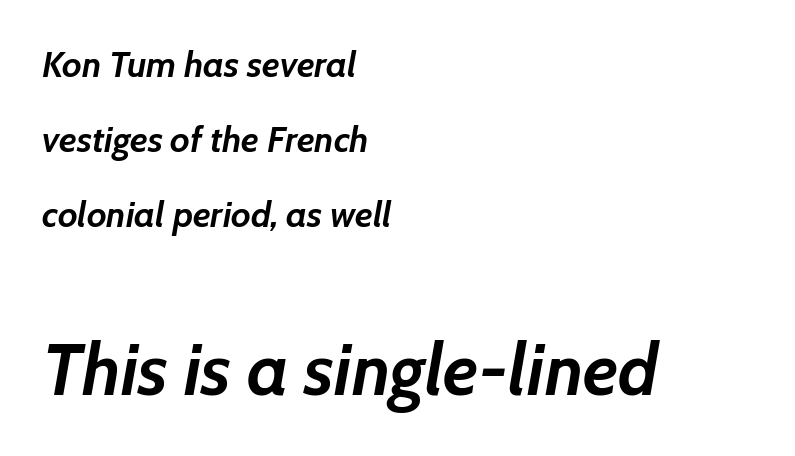
{"italic": "yes", "lean": "right", "slant_degrees": 7, "bold": "yes", "weight": "semibold", "width": "normal", "stroke_contrast": "low", "x_height": "medium", "monospaced": "no", "underline": "no", "align": "left", "line_spacing": "loose", "line_spacing_ratio": 2.09, "letter_spacing": "normal", "letter_spacing_em": 0.0, "larger_block": "second", "size_ratio": 2.0, "glyph_px": 72}
